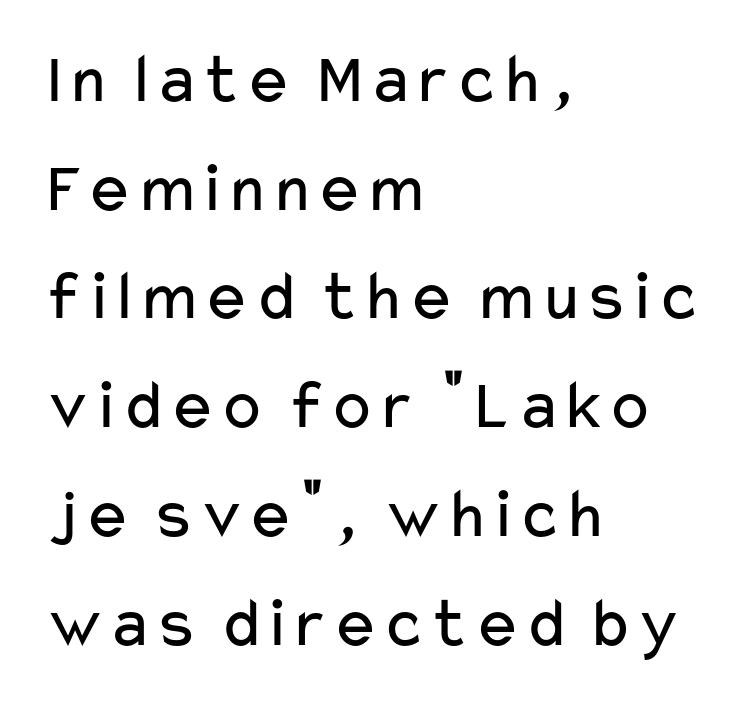
The image shows 72 px regular-weight, wide sans-serif type, upright; set left-aligned, normal line spacing (1.51x), normal letter spacing, not underlined; low stroke contrast and a medium x-height.
